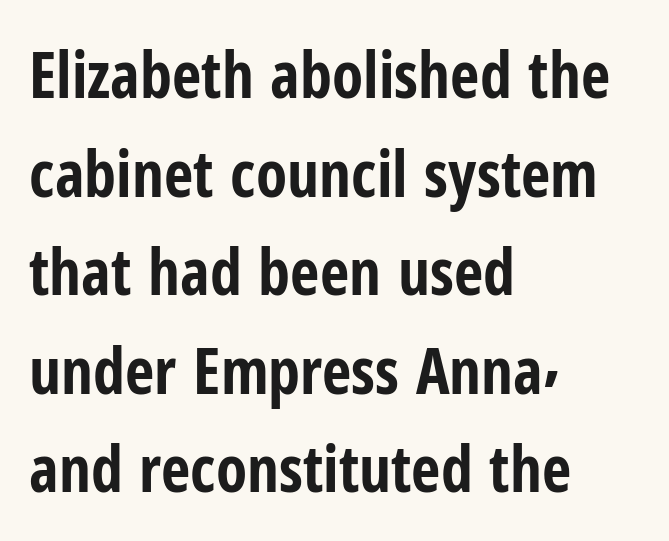
The image shows 64 px bold, condensed sans-serif type, upright; set left-aligned, normal line spacing (1.54x), normal letter spacing, not underlined; low stroke contrast and a medium x-height.
